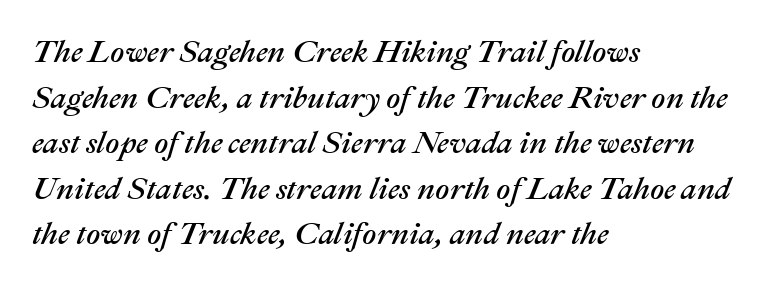
The image shows 31 px text type, italic (leaning right); set left-aligned, normal line spacing (1.47x), normal letter spacing, not underlined; medium stroke contrast and a medium x-height.
